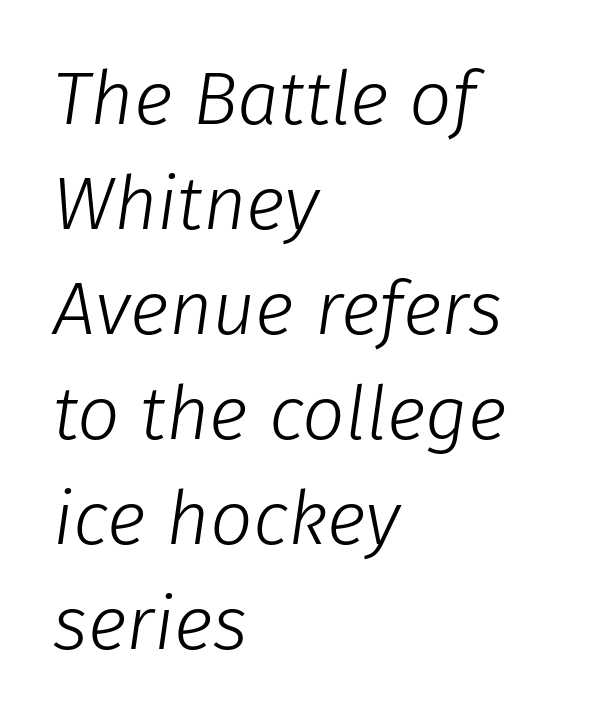
The image shows 75 px light type, italic (leaning right); set left-aligned, normal line spacing (1.4x), normal letter spacing, not underlined; low stroke contrast and a medium x-height.
